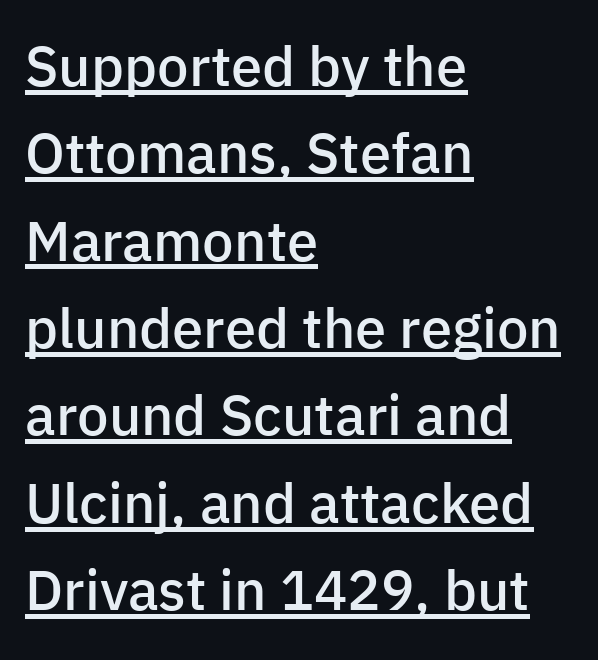
The image shows 56 px semibold sans-serif type, upright; set left-aligned, normal line spacing (1.56x), normal letter spacing, underlined; low stroke contrast and a medium x-height.
